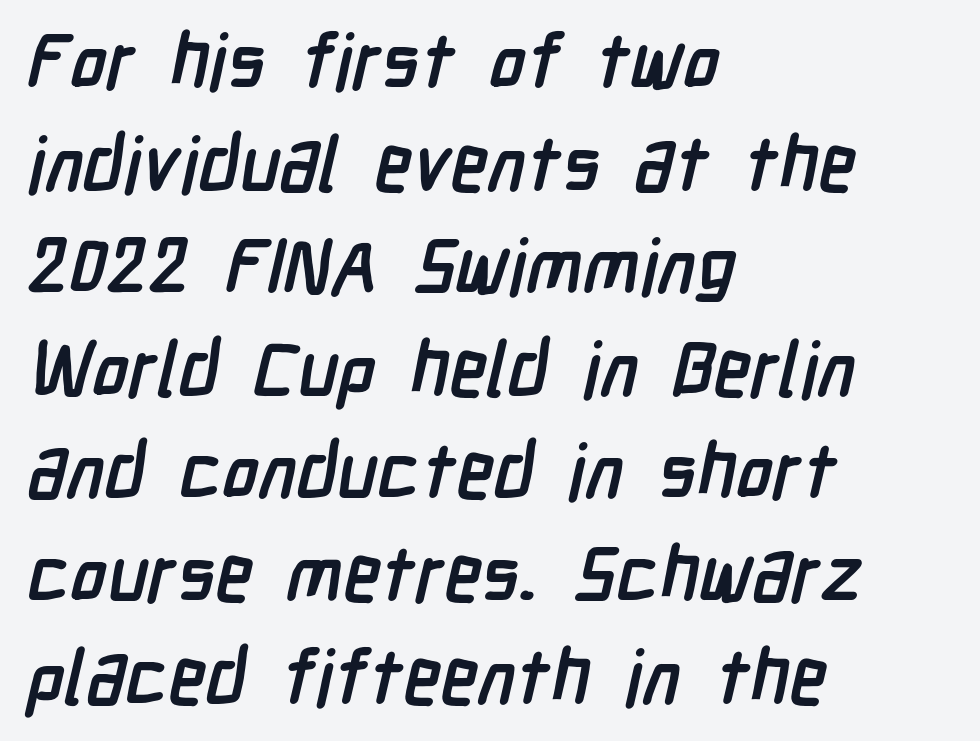
Q: Is the text bold? A: Yes.
Q: Is the typeface a serif or a sans-serif typeface? A: Sans-serif.
Q: Is the text underlined? A: No.
Q: How is the paragraph aligned? A: Left-aligned.
Q: Is the spacing between letters normal or unusually wide? A: Normal.
Q: Is the spacing between lines tight, normal or loose? A: Normal.
Q: Width (condensed, normal, or wide)? A: Condensed.
Q: Stroke contrast? A: Low.
Q: x-height? A: Medium.
Q: Monospaced? A: No.
